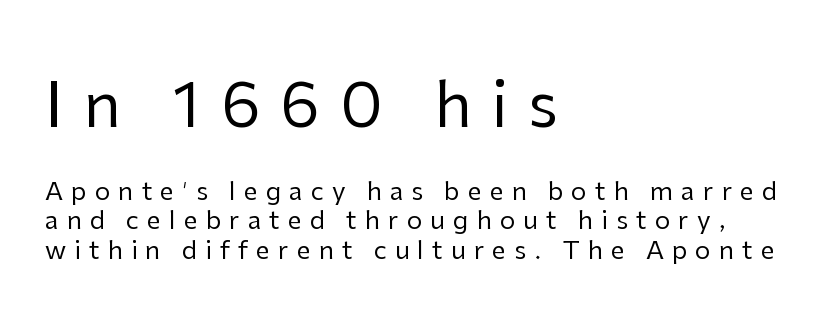
{"serif": "no", "italic": "no", "bold": "no", "weight": "regular", "width": "normal", "stroke_contrast": "low", "x_height": "medium", "monospaced": "no", "underline": "no", "align": "left", "line_spacing_ratio": 1.17, "letter_spacing": "wide", "letter_spacing_em": 0.32, "larger_block": "first", "size_ratio": 2.48, "glyph_px": 62}
